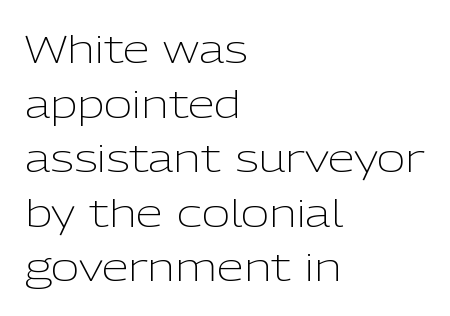
The image shows 39 px light sans-serif type, upright; set left-aligned, normal line spacing (1.4x), normal letter spacing, not underlined; low stroke contrast and a medium x-height.
